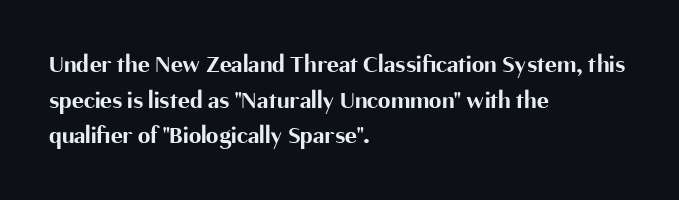
{"italic": "no", "bold": "yes", "underline": "no", "align": "left", "line_spacing": "normal", "line_spacing_ratio": 1.43, "letter_spacing": "normal", "letter_spacing_em": 0.0, "glyph_px": 25}
